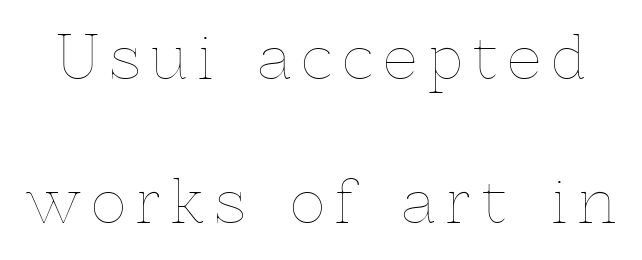
Q: Is the text bold? A: No.
Q: Is the text italic (slanted)? A: No, it is upright.
Q: Is the text underlined? A: No.
Q: Is the spacing between lines tight, normal or loose? A: Loose.
Q: Width (condensed, normal, or wide)? A: Normal.
Q: x-height? A: Medium.
Q: Monospaced? A: No.
